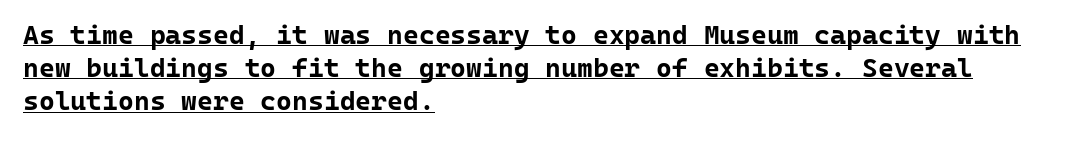
The image shows 27 px bold type, upright; set left-aligned, line spacing 1.23x, normal letter spacing, underlined.
